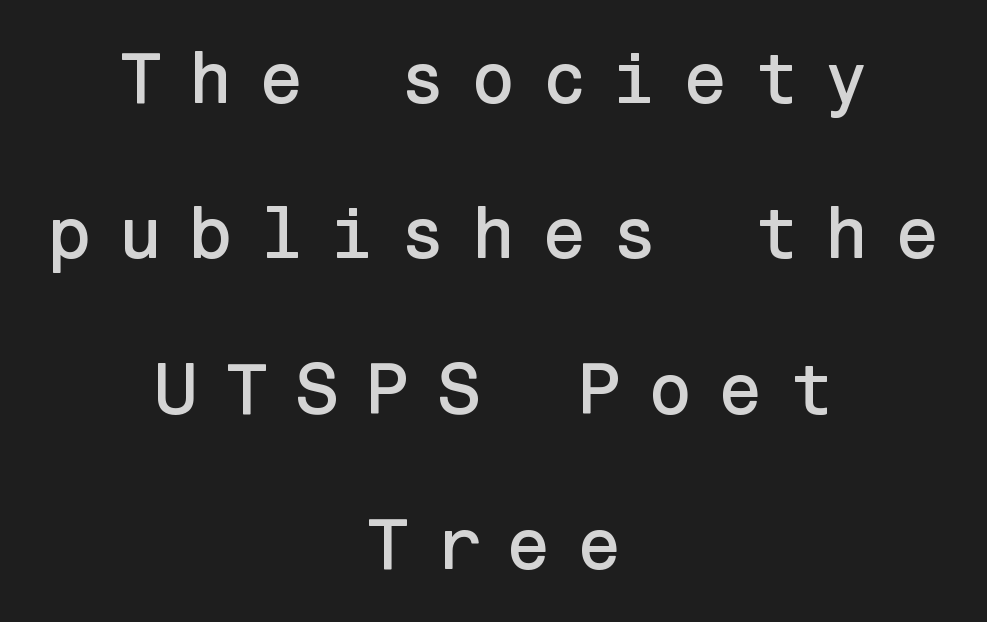
The image shows 73 px sans-serif type, upright; set centered, loose line spacing (2.13x), unusually wide letter spacing (+0.35 em), not underlined; low stroke contrast and a medium x-height.
